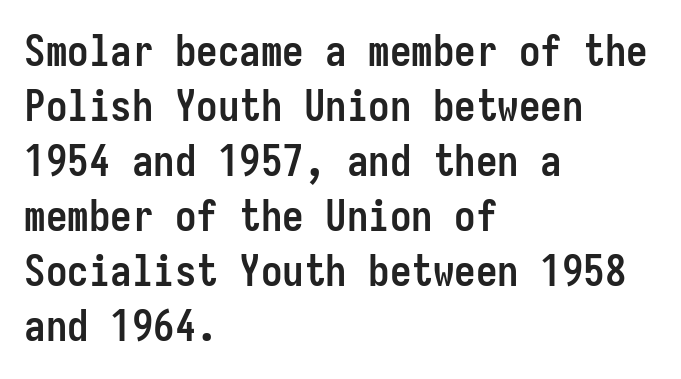
Line spacing here is normal. Is there any slant? The stems are plumb. Decoration check: the copy has no underline. No feet cap the strokes, marking this as sans-serif type. The face used here is rendered with its standard letterfit. Line beginnings align vertically; line endings do not.
